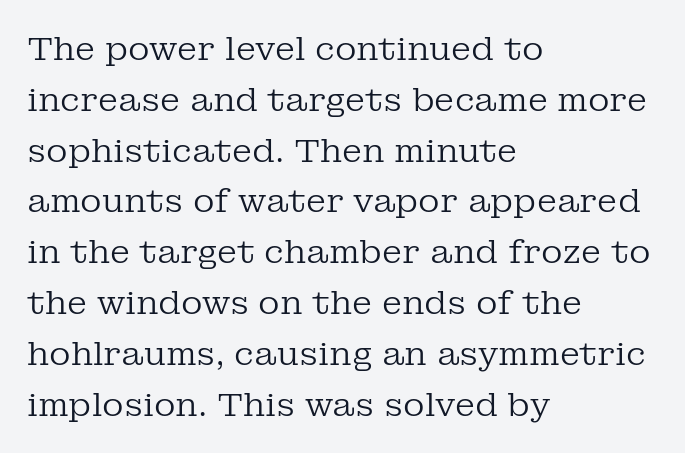
The image shows 33 px regular-weight serif type, upright; set left-aligned, normal line spacing (1.54x), normal letter spacing, not underlined; low stroke contrast and a medium x-height.
